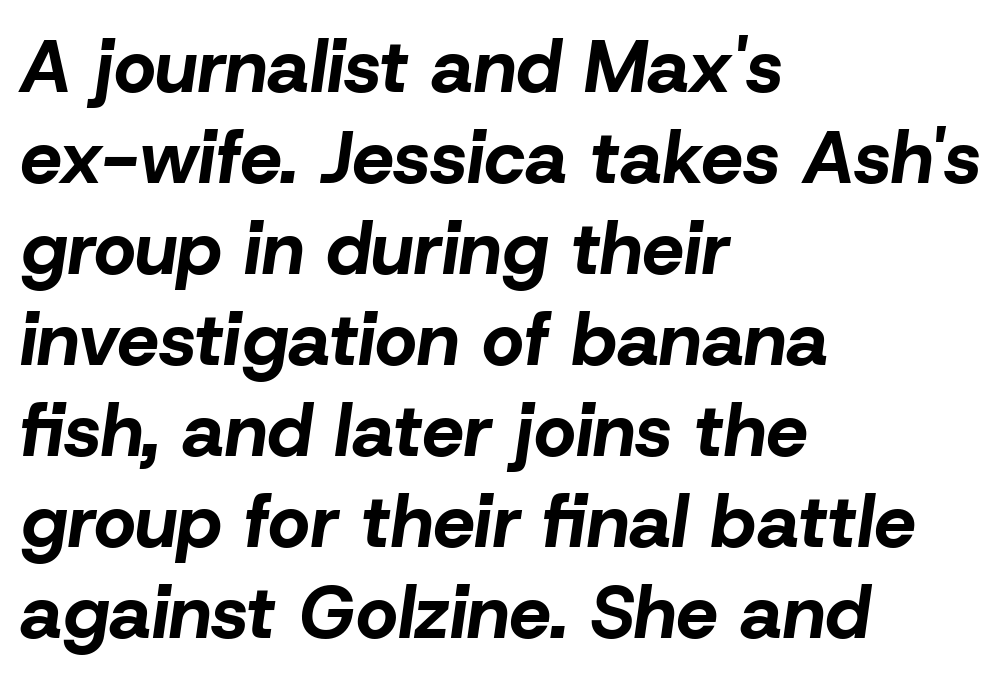
Q: Is the text bold? A: Yes.
Q: Is the text italic (slanted)? A: Yes, it leans right by about 8 degrees.
Q: Is the text underlined? A: No.
Q: How is the paragraph aligned? A: Left-aligned.
Q: Is the spacing between letters normal or unusually wide? A: Normal.
Q: Width (condensed, normal, or wide)? A: Normal.
Q: Stroke contrast? A: Low.
Q: x-height? A: Medium.
Q: Monospaced? A: No.
